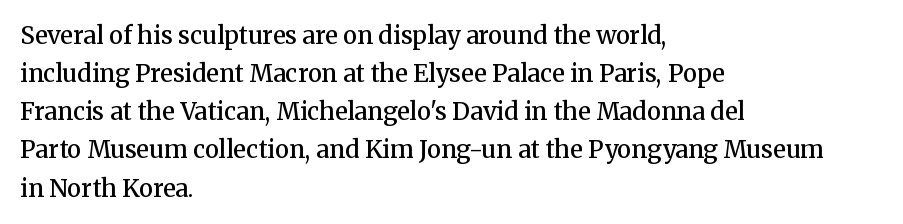
{"italic": "no", "bold": "semi", "underline": "no", "align": "left", "line_spacing": "normal", "line_spacing_ratio": 1.59, "letter_spacing": "normal", "letter_spacing_em": 0.0, "glyph_px": 24}
